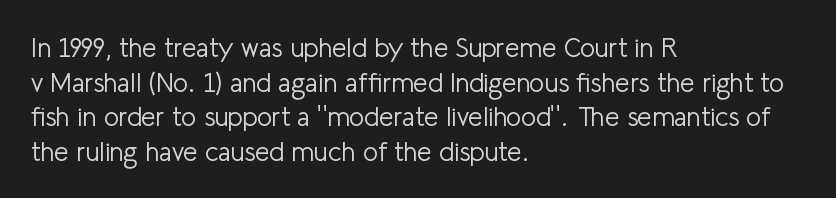
Q: Is the text bold? A: No.
Q: Is the text italic (slanted)? A: No, it is upright.
Q: Is the text underlined? A: No.
Q: How is the paragraph aligned? A: Left-aligned.
Q: Is the spacing between letters normal or unusually wide? A: Normal.
Q: Is the spacing between lines tight, normal or loose? A: Normal.
